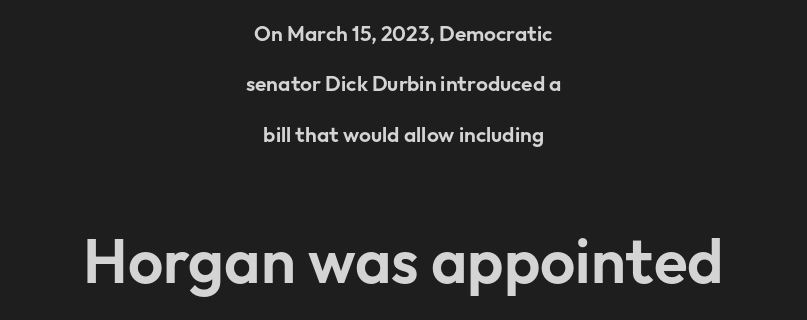
The image shows 62 px sans-serif type, upright; set centered, loose line spacing (2.4x), normal letter spacing, not underlined; the second (bottom) block is 2.95x larger; low stroke contrast and a medium x-height.
